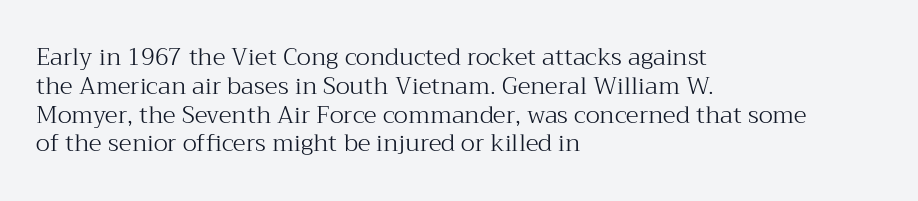
{"italic": "no", "bold": "no", "underline": "no", "align": "left", "line_spacing_ratio": 1.2, "letter_spacing": "normal", "letter_spacing_em": 0.0, "glyph_px": 24}
